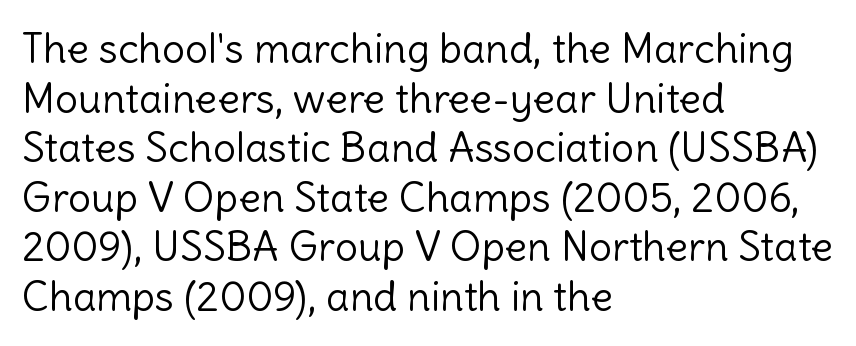
Weight: not bold — regular or lighter. A roman cut, with each character standing at attention. The passage is arranged the way most books set body copy — flush left. Proportional: the letters do not fall into vertical columns. Does the type have serifs? No, each stem ends abruptly. A clean baseline with only descenders dipping below it.
